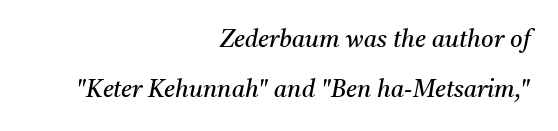
Q: Is the text bold? A: No.
Q: Is the text italic (slanted)? A: Yes, it leans right by about 11 degrees.
Q: Is the text underlined? A: No.
Q: How is the paragraph aligned? A: Right-aligned.
Q: Is the spacing between letters normal or unusually wide? A: Normal.
Q: Is the spacing between lines tight, normal or loose? A: Loose.
